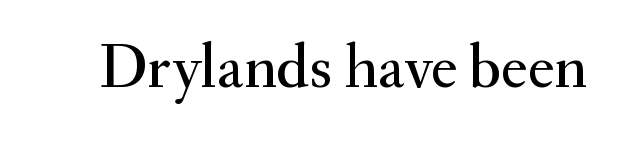
Looks like regular typesetting: each glyph gets only the width it needs. Every stem runs plumb, perpendicular to the baseline. Just letters on the line, the space beneath them empty. In terms of letterspacing, this is plain default setting. Serif or sans? Serif — the stroke terminals have little feet.
